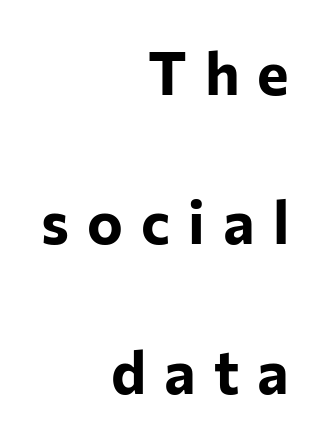
{"serif": "no", "italic": "no", "bold": "yes", "weight": "bold", "width": "normal", "stroke_contrast": "low", "x_height": "medium", "monospaced": "no", "underline": "no", "align": "right", "line_spacing": "loose", "line_spacing_ratio": 2.49, "letter_spacing": "wide", "letter_spacing_em": 0.3, "glyph_px": 60}
